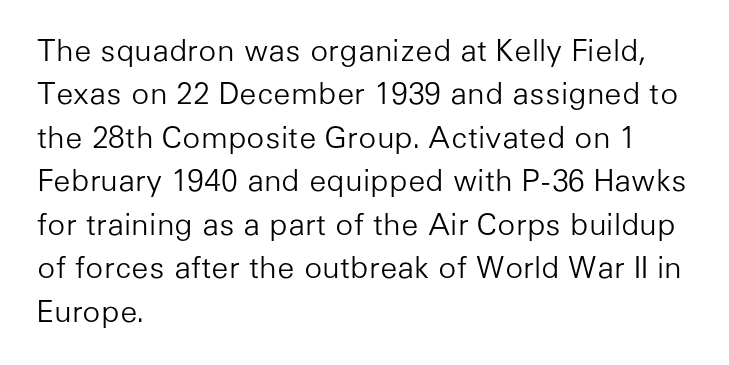
{"serif": "no", "italic": "no", "bold": "no", "weight": "light", "width": "normal", "stroke_contrast": "low", "x_height": "medium", "monospaced": "no", "underline": "no", "align": "left", "line_spacing": "normal", "line_spacing_ratio": 1.45, "letter_spacing": "normal", "letter_spacing_em": 0.0, "glyph_px": 30}
